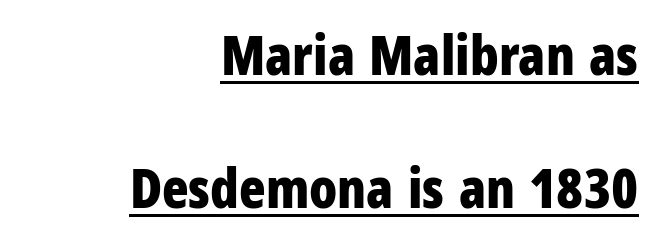
{"serif": "no", "italic": "no", "bold": "yes", "weight": "bold", "width": "condensed", "stroke_contrast": "low", "x_height": "medium", "monospaced": "no", "underline": "yes", "align": "right", "line_spacing": "loose", "line_spacing_ratio": 2.42, "letter_spacing": "normal", "letter_spacing_em": 0.0, "glyph_px": 55}
